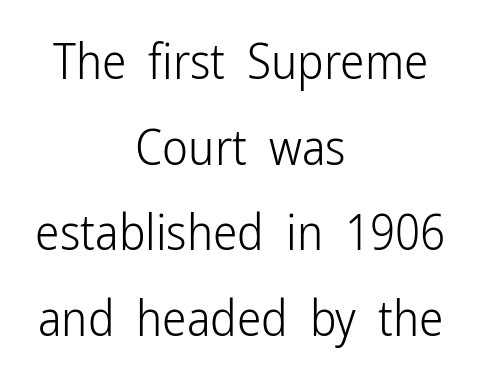
Q: Is the text bold? A: No.
Q: Is the text italic (slanted)? A: No, it is upright.
Q: Is the typeface a serif or a sans-serif typeface? A: Sans-serif.
Q: Is the text underlined? A: No.
Q: How is the paragraph aligned? A: Centered.
Q: Is the spacing between letters normal or unusually wide? A: Normal.
Q: Width (condensed, normal, or wide)? A: Condensed.
Q: Stroke contrast? A: Low.
Q: x-height? A: Medium.
Q: Monospaced? A: No.
